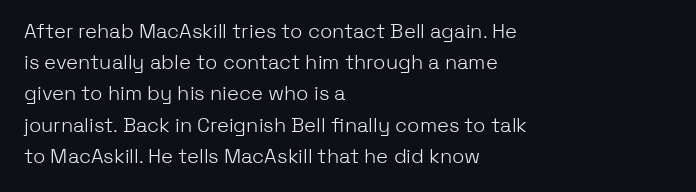
{"italic": "no", "bold": "no", "underline": "no", "align": "left", "line_spacing": "normal", "line_spacing_ratio": 1.56, "letter_spacing": "normal", "letter_spacing_em": 0.0, "glyph_px": 20}
